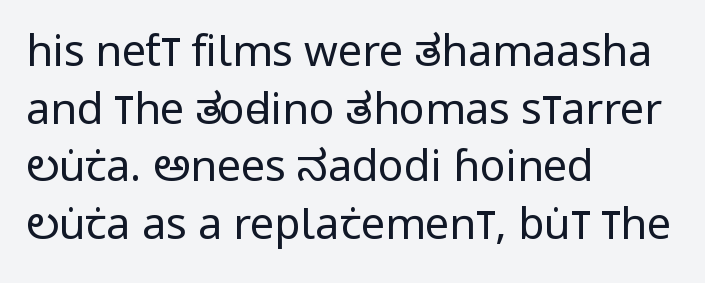
The image shows 43 px regular-weight, condensed sans-serif type, upright; set left-aligned, normal line spacing (1.34x), normal letter spacing, not underlined; low stroke contrast and a large x-height.
